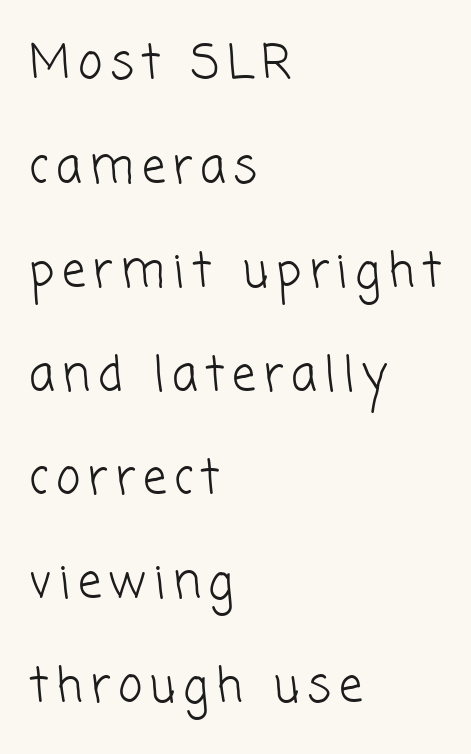
Q: Is the text bold? A: No.
Q: Is the typeface a serif or a sans-serif typeface? A: Sans-serif.
Q: Is the text underlined? A: No.
Q: How is the paragraph aligned? A: Left-aligned.
Q: Is the spacing between lines tight, normal or loose? A: Loose.
Q: Width (condensed, normal, or wide)? A: Normal.
Q: Stroke contrast? A: Low.
Q: x-height? A: Medium.
Q: Monospaced? A: No.
